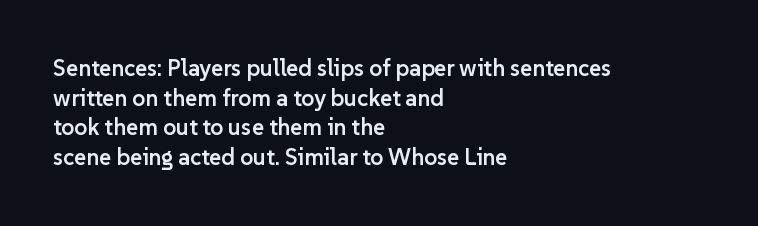
Q: Is the text bold? A: Semi-bold.
Q: Is the text italic (slanted)? A: No, it is upright.
Q: Is the text underlined? A: No.
Q: How is the paragraph aligned? A: Left-aligned.
Q: Is the spacing between letters normal or unusually wide? A: Normal.
Q: Is the spacing between lines tight, normal or loose? A: Normal.
